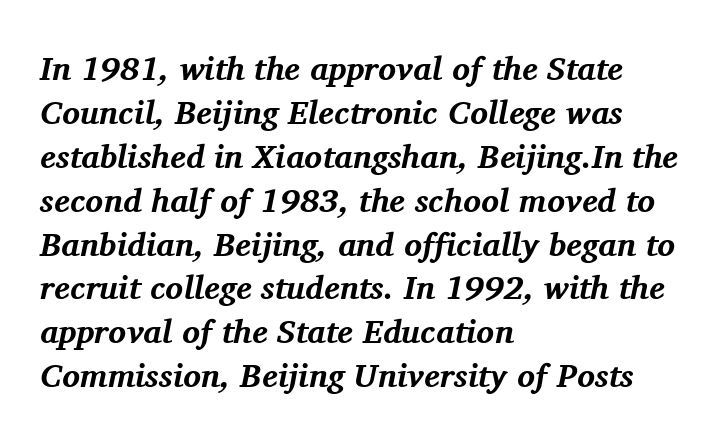
The image shows 33 px bold serif type, italic (leaning right); set left-aligned, normal line spacing (1.33x), normal letter spacing, not underlined; medium stroke contrast and a medium x-height.
